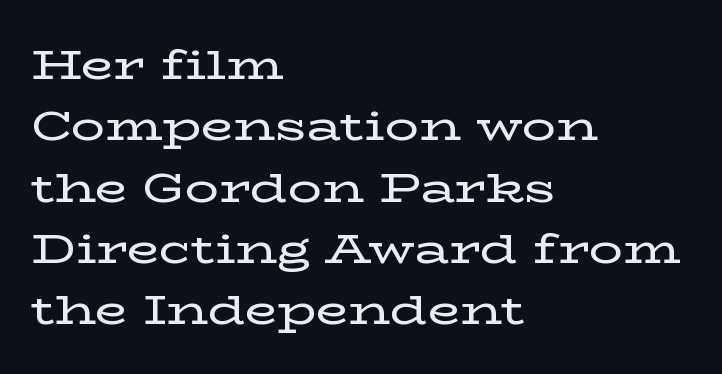
The image shows 42 px wide serif type, upright; set left-aligned, normal line spacing (1.46x), normal letter spacing, not underlined; low stroke contrast and a medium x-height.
